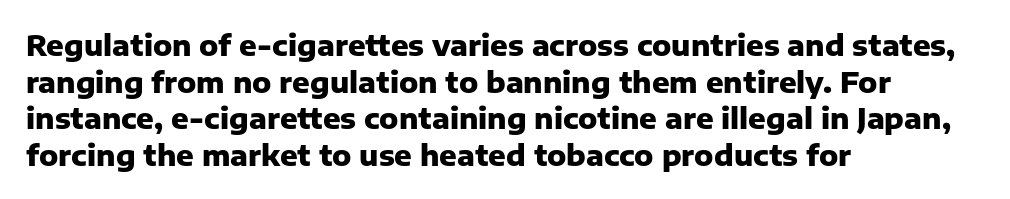
The image shows 29 px heavy sans-serif type, upright; set left-aligned, normal line spacing (1.26x), normal letter spacing, not underlined; low stroke contrast and a medium x-height.
